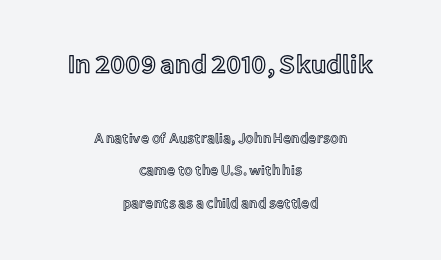
Q: Is the text italic (slanted)? A: No, it is upright.
Q: Is the text underlined? A: No.
Q: How is the paragraph aligned? A: Centered.
Q: Is the spacing between letters normal or unusually wide? A: Normal.
Q: Is the spacing between lines tight, normal or loose? A: Loose.
Q: Which block of text is set in a larger size, the first (top) or the second (bottom)? A: The first (top) one.
